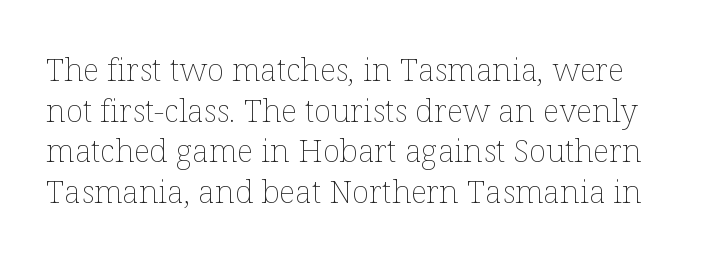
{"italic": "no", "bold": "no", "weight": "thin", "width": "normal", "stroke_contrast": "low", "x_height": "medium", "monospaced": "no", "underline": "no", "line_spacing": "normal", "line_spacing_ratio": 1.27, "letter_spacing": "normal", "letter_spacing_em": 0.0, "glyph_px": 32}
